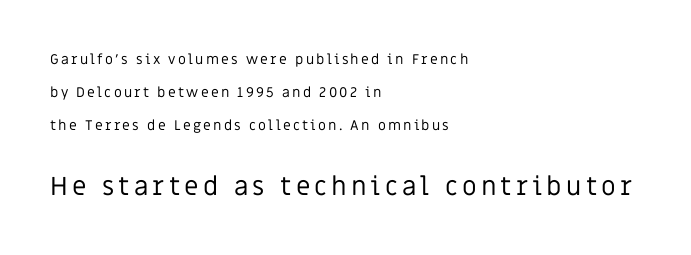
{"italic": "no", "bold": "no", "underline": "no", "align": "left", "line_spacing": "loose", "line_spacing_ratio": 2.35, "larger_block": "second", "size_ratio": 1.86, "glyph_px": 26}
